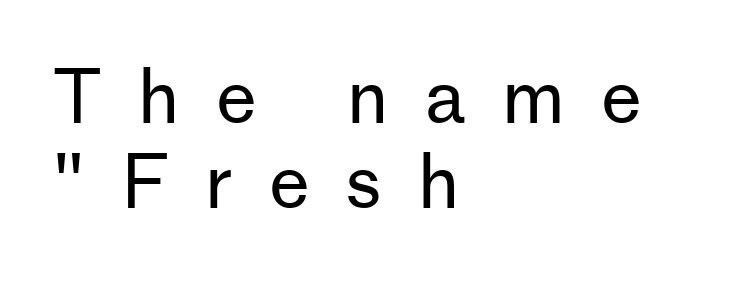
The image shows 73 px regular-weight sans-serif type, upright; set left-aligned, line spacing 1.16x, unusually wide letter spacing (+0.49 em), not underlined; low stroke contrast and a medium x-height.
